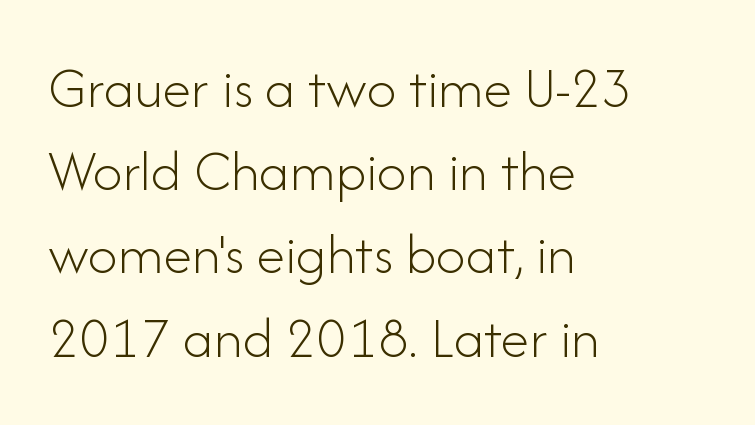
The image shows 59 px light sans-serif type, upright; set left-aligned, normal line spacing (1.41x), normal letter spacing, not underlined; low stroke contrast and a small x-height.
